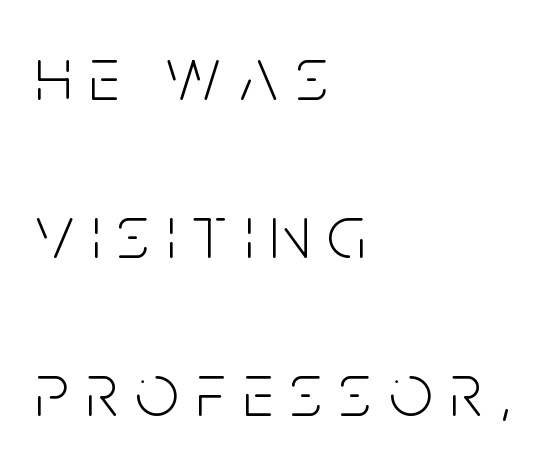
{"serif": "no", "italic": "no", "bold": "no", "weight": "light", "width": "condensed", "stroke_contrast": "low", "x_height": "large", "monospaced": "no", "underline": "no", "align": "left", "line_spacing": "loose", "line_spacing_ratio": 2.08, "letter_spacing": "wide", "letter_spacing_em": 0.23, "glyph_px": 76}
